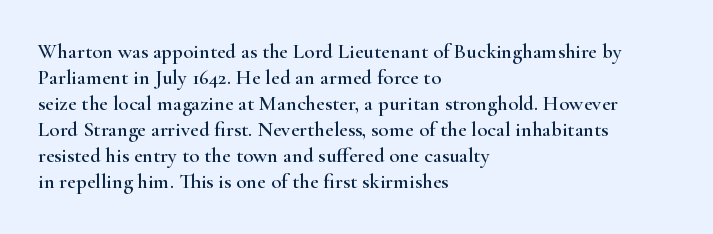
{"italic": "no", "underline": "no", "align": "left", "line_spacing_ratio": 1.24, "letter_spacing": "normal", "letter_spacing_em": 0.0, "glyph_px": 21}
